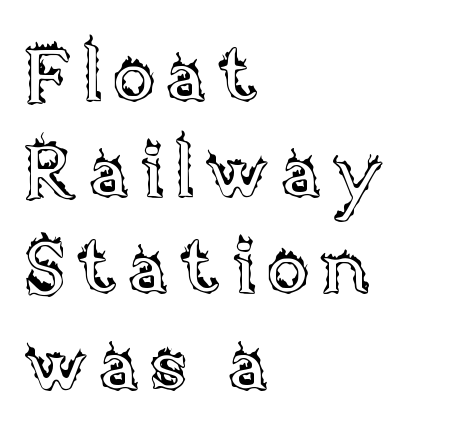
The image shows 77 px text type, upright; set left-aligned, normal line spacing (1.25x), not underlined; a large x-height.
